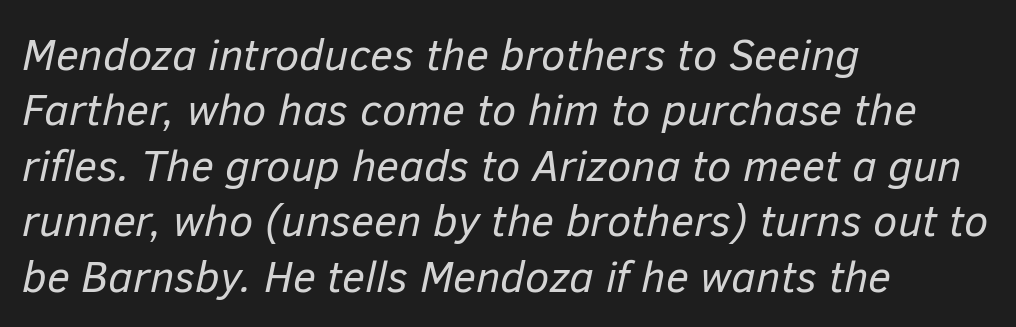
Words appear dense and cohesive because spacing is normal. The passage shown is typed in a proportional face where columns would drift. These lines sit exactly where default settings would place them. The typeface has the unassuming heft of standard copy or less.
